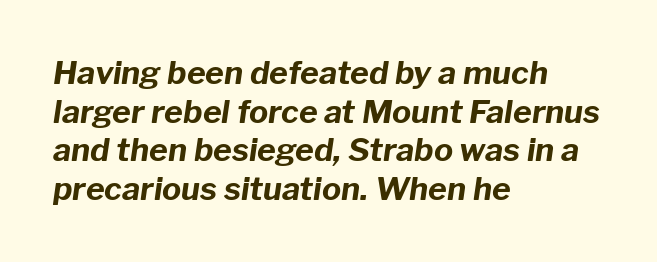
Q: Is the text bold? A: Yes.
Q: Is the text italic (slanted)? A: Yes, it leans right by about 8 degrees.
Q: Is the text underlined? A: No.
Q: How is the paragraph aligned? A: Left-aligned.
Q: Is the spacing between letters normal or unusually wide? A: Normal.
Q: Width (condensed, normal, or wide)? A: Normal.
Q: Stroke contrast? A: Low.
Q: x-height? A: Medium.
Q: Monospaced? A: No.
